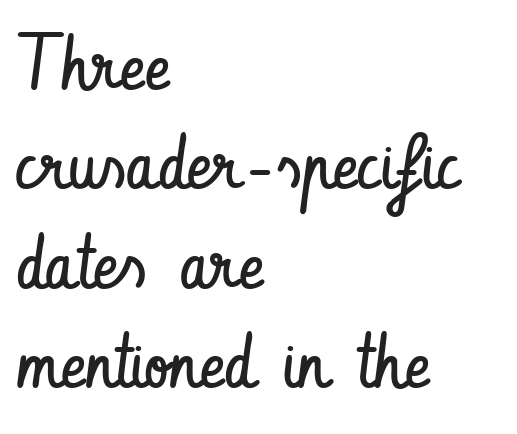
Q: Is the text bold? A: No.
Q: Is the text italic (slanted)? A: No, it is upright.
Q: Is the typeface a serif or a sans-serif typeface? A: Sans-serif.
Q: Is the text underlined? A: No.
Q: How is the paragraph aligned? A: Left-aligned.
Q: Is the spacing between letters normal or unusually wide? A: Normal.
Q: Is the spacing between lines tight, normal or loose? A: Normal.
Q: Width (condensed, normal, or wide)? A: Condensed.
Q: Stroke contrast? A: Low.
Q: x-height? A: Small.
Q: Monospaced? A: No.
